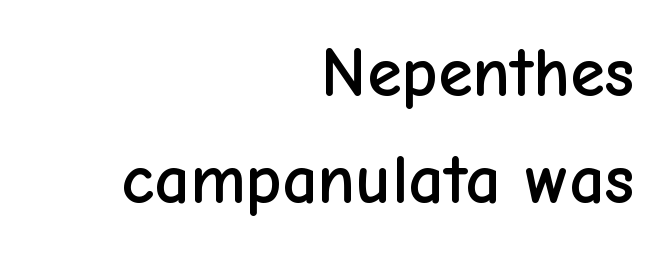
The rendering anchors every line to the right-hand side. Here the designer chose a conventional face with non-uniform glyph widths. The letters sit at their default tracking, neither squeezed nor spread. Has an underline been added? It has not. The typeface chosen for these lines omits serifs.
